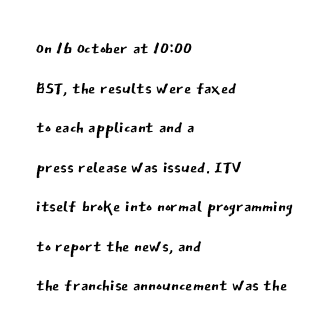
{"italic": "no", "bold": "no", "underline": "no", "align": "left", "line_spacing_ratio": 1.72, "letter_spacing": "normal", "letter_spacing_em": 0.0, "glyph_px": 23}
